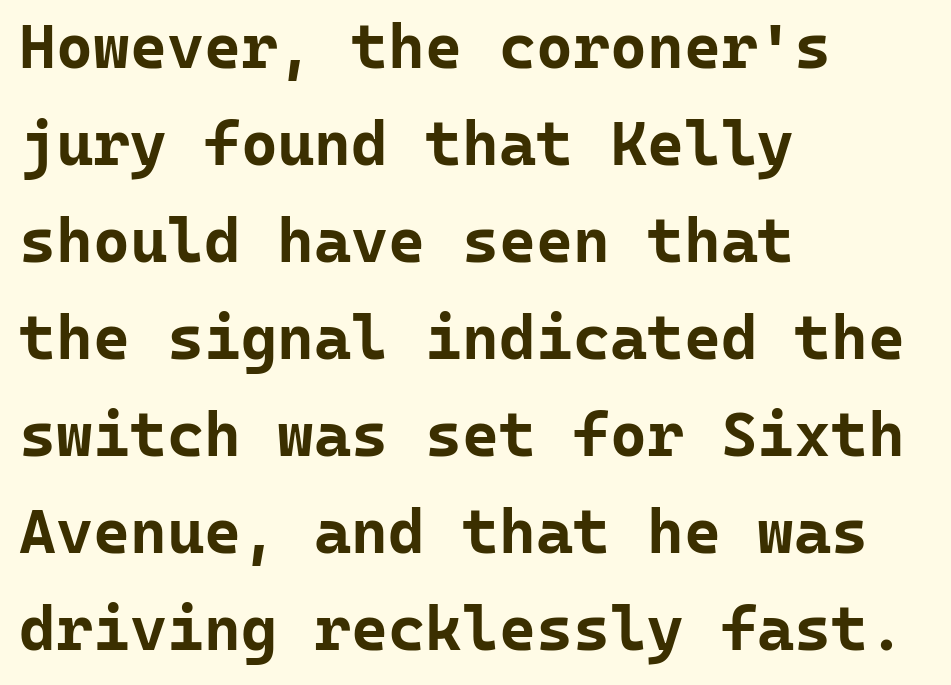
Q: Is the text bold? A: Yes.
Q: Is the text italic (slanted)? A: No, it is upright.
Q: Is the typeface a serif or a sans-serif typeface? A: Sans-serif.
Q: Is the text underlined? A: No.
Q: How is the paragraph aligned? A: Left-aligned.
Q: Is the spacing between letters normal or unusually wide? A: Normal.
Q: Is the spacing between lines tight, normal or loose? A: Normal.
Q: Width (condensed, normal, or wide)? A: Normal.
Q: Stroke contrast? A: Low.
Q: x-height? A: Medium.
Q: Monospaced? A: Yes.
